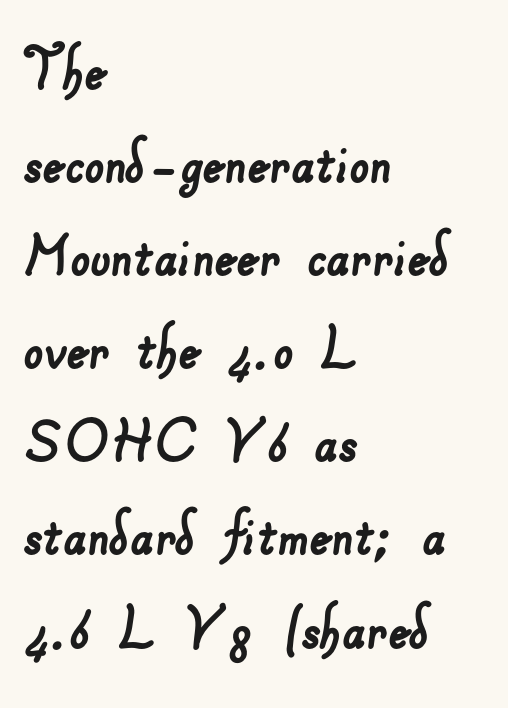
Q: Is the typeface a serif or a sans-serif typeface? A: Sans-serif.
Q: Is the text underlined? A: No.
Q: How is the paragraph aligned? A: Left-aligned.
Q: Is the spacing between letters normal or unusually wide? A: Normal.
Q: Is the spacing between lines tight, normal or loose? A: Normal.
Q: Width (condensed, normal, or wide)? A: Normal.
Q: Stroke contrast? A: Low.
Q: x-height? A: Small.
Q: Monospaced? A: No.
